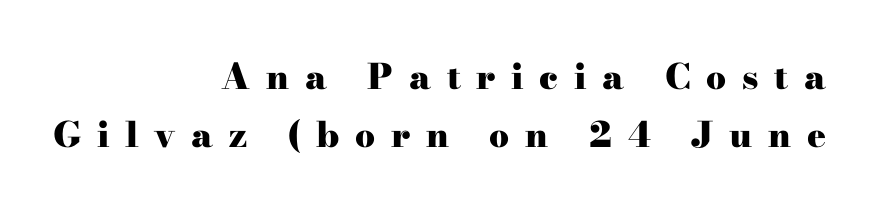
{"serif": "yes", "italic": "no", "bold": "yes", "weight": "heavy", "width": "wide", "stroke_contrast": "high", "x_height": "small", "monospaced": "no", "underline": "no", "align": "right", "line_spacing": "normal", "line_spacing_ratio": 1.67, "letter_spacing": "wide", "letter_spacing_em": 0.45, "glyph_px": 35}
